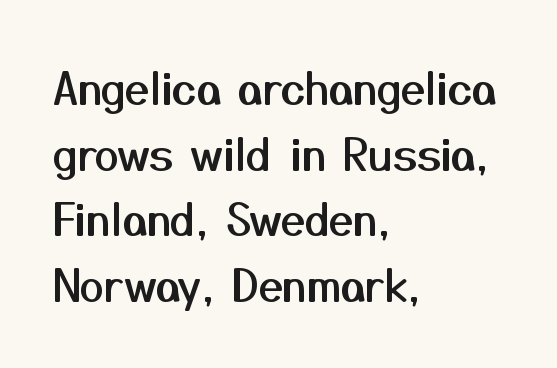
The image shows 44 px sans-serif type, upright; set left-aligned, normal line spacing (1.49x), normal letter spacing, not underlined; medium stroke contrast and a medium x-height.
